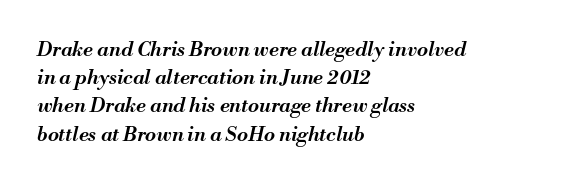
Line beginnings align vertically; line endings do not. Has an underline been added? It has not. The rendering keeps characters at their native spacing. This is oblique type, the kind used for emphasis or titles. The face used here is a semibold: visibly heavier than regular, lighter than bold.
